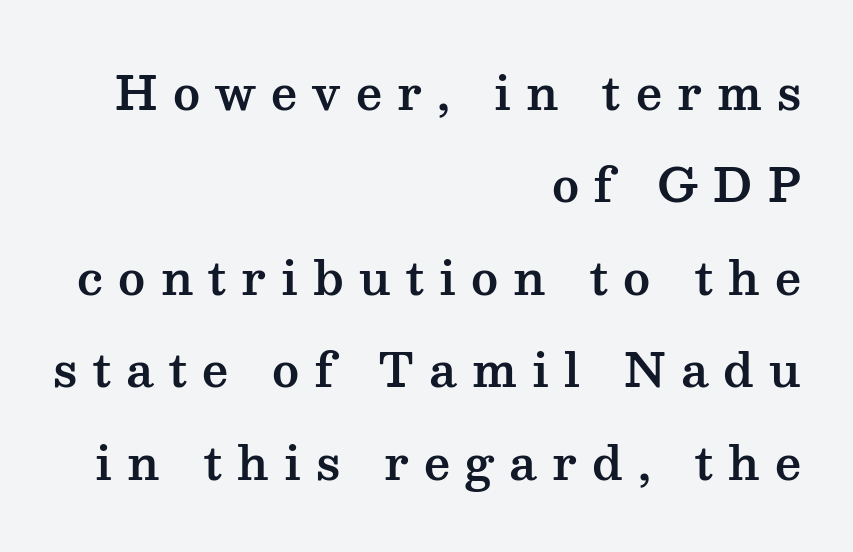
Check under the words: just untouched page. This block would shrink considerably if given ordinary leading; it's expanded now. Typeset ragged left — the right edge is the straight one. Every character sits straight up, as roman type does. Look at the tracking — it's clearly loosened, letters drifting apart.
